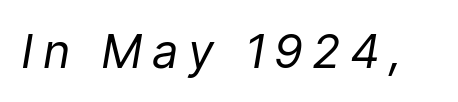
Substantial extra tracking has been applied to these lines. Is the stroke heavy? The answer is a plain regular-or-lighter. Spacing verdict: proportional, widths tailored to each character. The typography opts for an oblique posture over an upright one.
